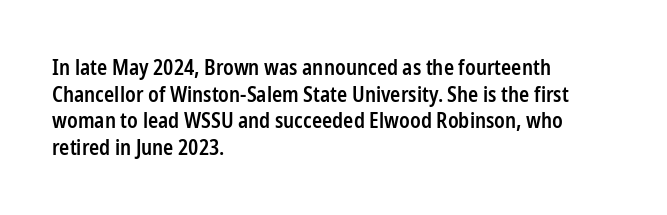
{"italic": "no", "bold": "semi", "underline": "no", "align": "left", "line_spacing": "normal", "line_spacing_ratio": 1.27, "letter_spacing": "normal", "letter_spacing_em": 0.0, "glyph_px": 21}
